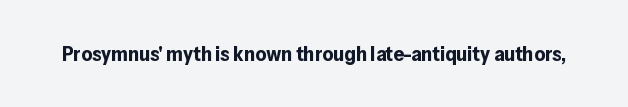
{"italic": "no", "bold": "yes", "underline": "no", "letter_spacing": "normal", "letter_spacing_em": 0.0, "glyph_px": 21}
